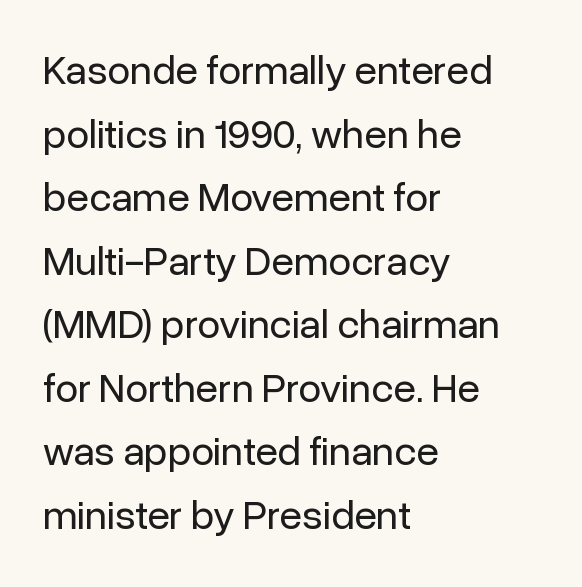
{"serif": "no", "italic": "no", "bold": "no", "weight": "regular", "width": "normal", "stroke_contrast": "low", "x_height": "medium", "monospaced": "no", "underline": "no", "align": "left", "line_spacing": "normal", "line_spacing_ratio": 1.55, "letter_spacing": "normal", "letter_spacing_em": 0.0, "glyph_px": 41}
